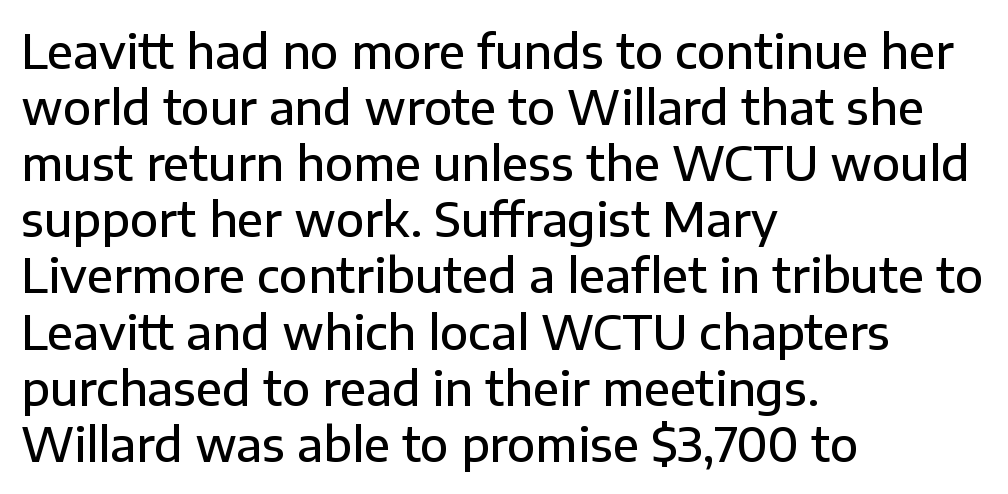
Every letter is mildly thick-stroked: semibold rather than bold. You could not count columns in this text — the font is proportionally spaced. Default kerning and tracking; the words read as compact shapes. Casual observation: everything's shoved over to the left. The gap between lines stays unmarked.
